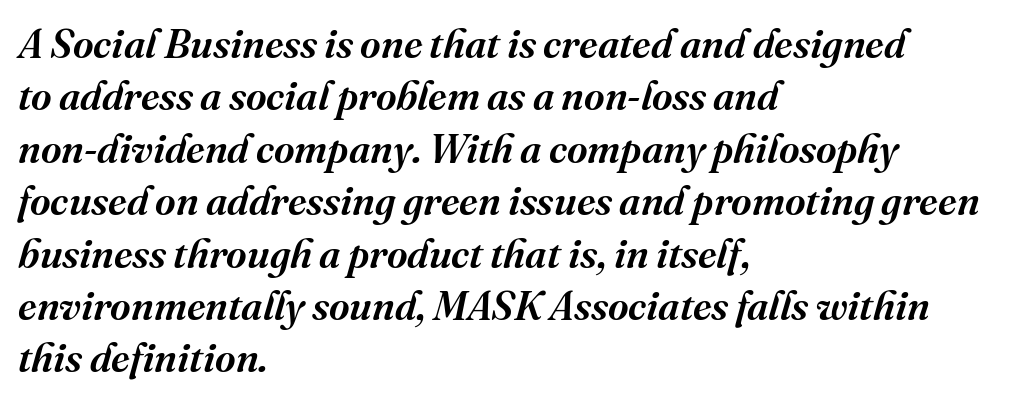
The image shows 40 px serif type, italic (leaning right); set left-aligned, normal line spacing (1.31x), normal letter spacing, not underlined; medium stroke contrast and a medium x-height.
